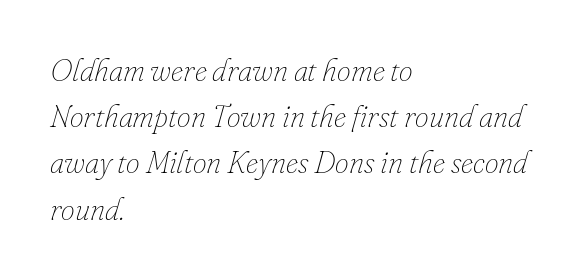
{"italic": "yes", "lean": "right", "slant_degrees": 16, "bold": "no", "weight": "thin", "width": "normal", "stroke_contrast": "low", "x_height": "small", "monospaced": "no", "underline": "no", "align": "left", "line_spacing": "normal", "line_spacing_ratio": 1.49, "letter_spacing": "normal", "letter_spacing_em": 0.0, "glyph_px": 31}
